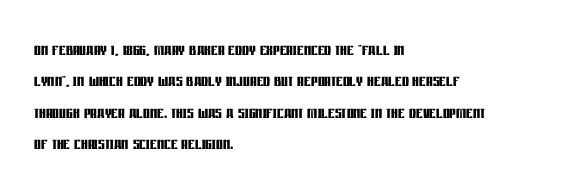
{"italic": "no", "bold": "yes", "underline": "no", "align": "left", "line_spacing": "normal", "line_spacing_ratio": 1.49, "letter_spacing": "normal", "letter_spacing_em": 0.0, "glyph_px": 21}
